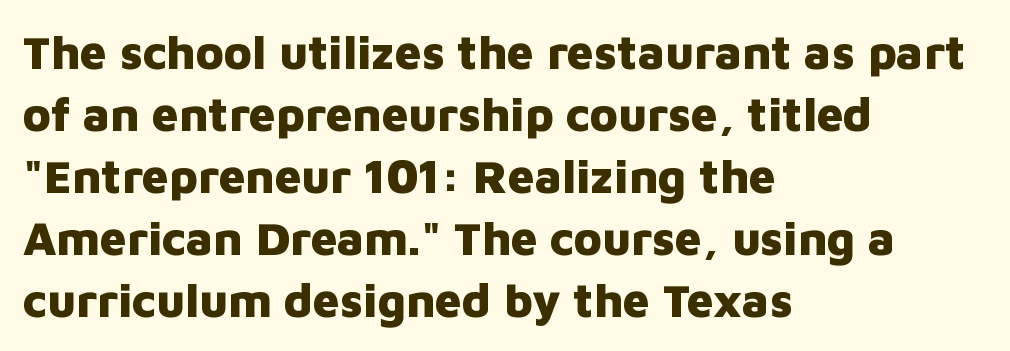
The image shows 47 px heavy sans-serif type, upright; set left-aligned, normal line spacing (1.32x), normal letter spacing, not underlined; low stroke contrast and a medium x-height.
